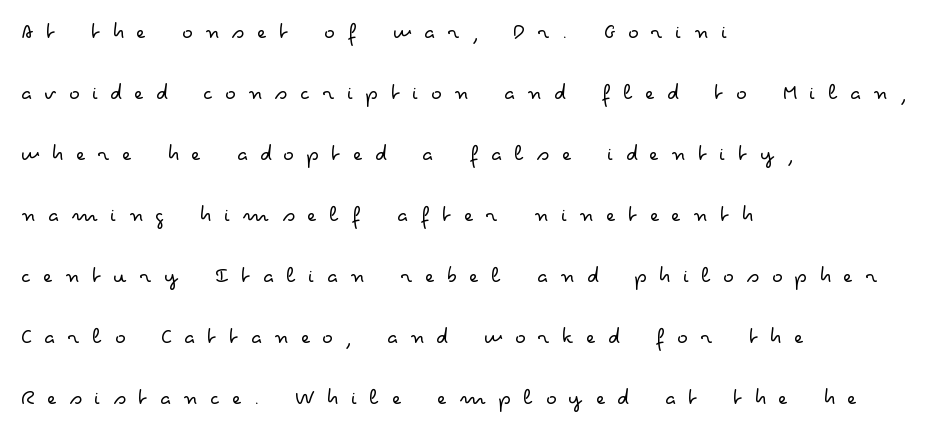
Characters follow at a spacing far wider than the type designer built in. The characters are drawn with everyday or finer stroke widths. The area under the type is left untouched. The text block is weighted toward the left margin, trailing off unevenly rightward. The lettering holds an erect, upright posture throughout. The lines are spread far apart with generous leading.
